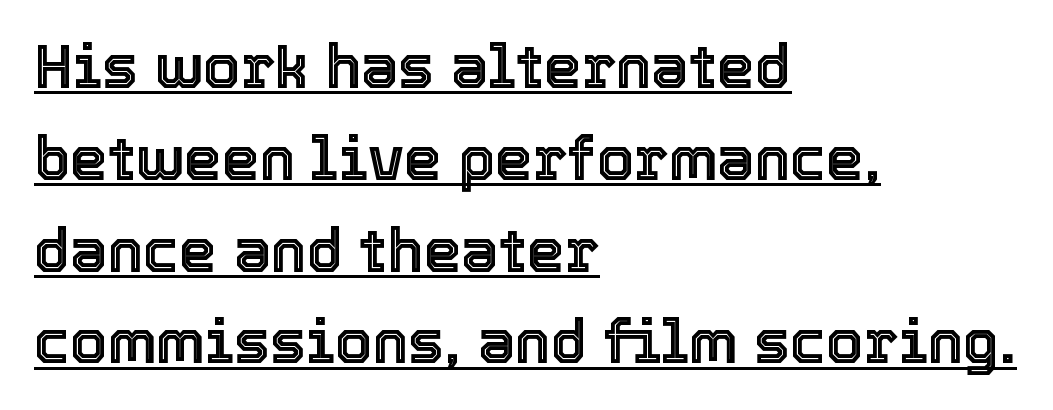
Teacher's note: observe the even left margin — that is flush-left alignment. Check the space under the baseline: a stroke is drawn there. Every character sits straight up, as roman type does. Line spacing here is normal.
